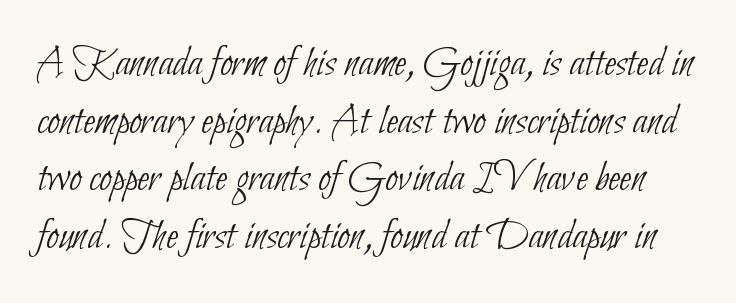
The image shows 44 px thin, condensed sans-serif type; set normal line spacing (1.31x), normal letter spacing, not underlined; low stroke contrast and a small x-height.
